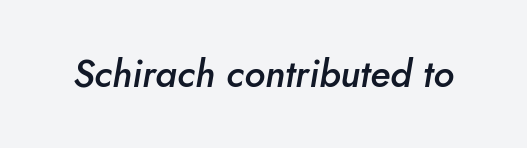
These lines are rendered in a variable-pitch font. There is no visible air inserted between adjacent glyphs. Compared with ordinary roman type, these characters are visibly tilted. Plain, unruled lines of type. Slightly chunky letters — semibold, I'd say, not full bold.
